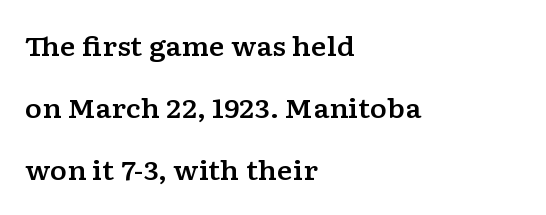
The tracking reads as untouched default to a designer's eye. Is there any slant? The stems are plumb. Notice how the passage keeps a crisp vertical edge on the left only. The designer dialed line spacing up above the default.
